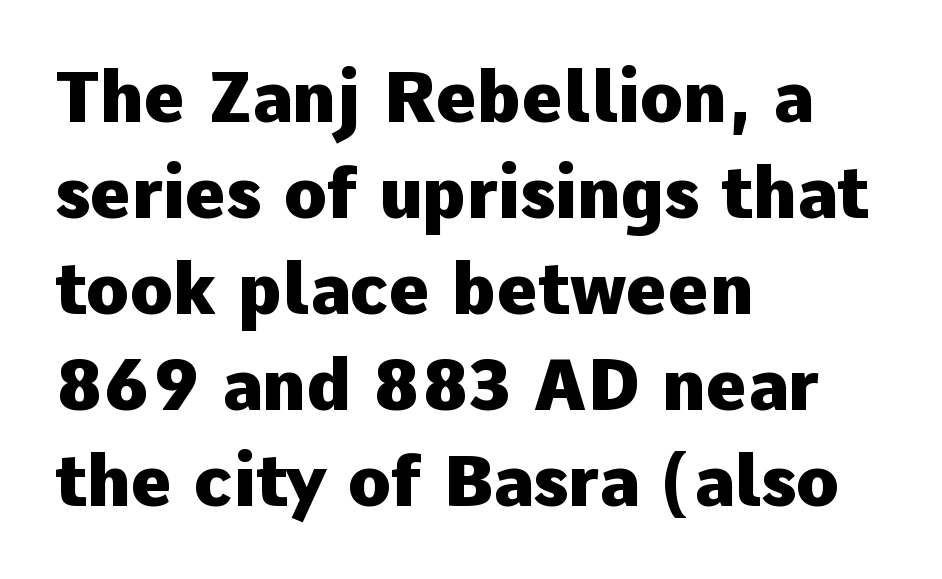
The image shows 70 px heavy sans-serif type, upright; set left-aligned, normal line spacing (1.37x), normal letter spacing, not underlined; low stroke contrast and a medium x-height.
